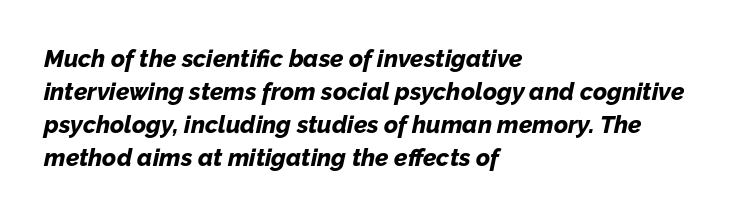
These lines stack with their left ends in a neat column. Characters are canted at an angle relative to the baseline's perpendicular. Rule under the text: the space is simply empty. A typesetter would call this leading conventional body-copy spacing.
